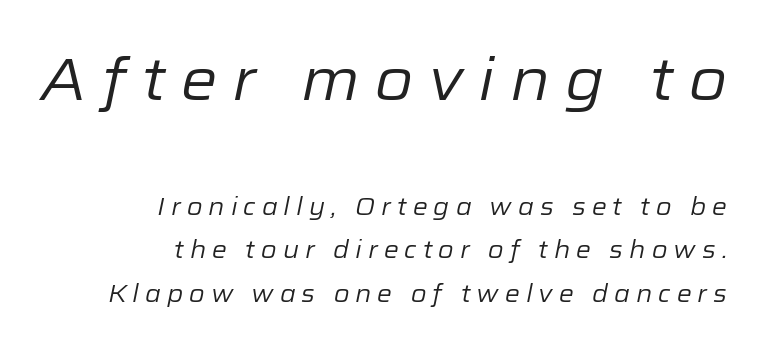
{"italic": "yes", "lean": "right", "slant_degrees": 12, "bold": "no", "weight": "regular", "width": "normal", "stroke_contrast": "low", "x_height": "medium", "monospaced": "no", "underline": "no", "align": "right", "line_spacing_ratio": 1.81, "letter_spacing": "wide", "letter_spacing_em": 0.25, "larger_block": "first", "size_ratio": 2.46, "glyph_px": 59}
